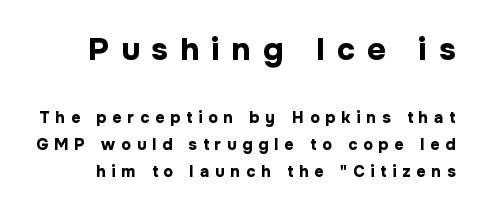
Q: Is the text bold? A: Yes.
Q: Is the text italic (slanted)? A: No, it is upright.
Q: Is the typeface a serif or a sans-serif typeface? A: Sans-serif.
Q: Is the text underlined? A: No.
Q: Is the spacing between letters normal or unusually wide? A: Unusually wide.
Q: Is the spacing between lines tight, normal or loose? A: Normal.
Q: Which block of text is set in a larger size, the first (top) or the second (bottom)? A: The first (top) one.
Q: Width (condensed, normal, or wide)? A: Normal.
Q: Stroke contrast? A: Low.
Q: x-height? A: Medium.
Q: Monospaced? A: No.
